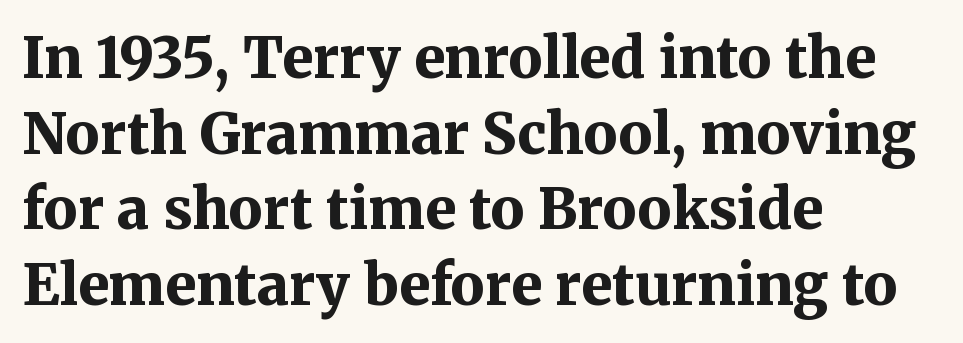
{"serif": "yes", "italic": "no", "bold": "yes", "weight": "bold", "width": "normal", "stroke_contrast": "medium", "x_height": "medium", "monospaced": "no", "underline": "no", "align": "left", "line_spacing": "normal", "line_spacing_ratio": 1.35, "letter_spacing": "normal", "letter_spacing_em": 0.0, "glyph_px": 56}
